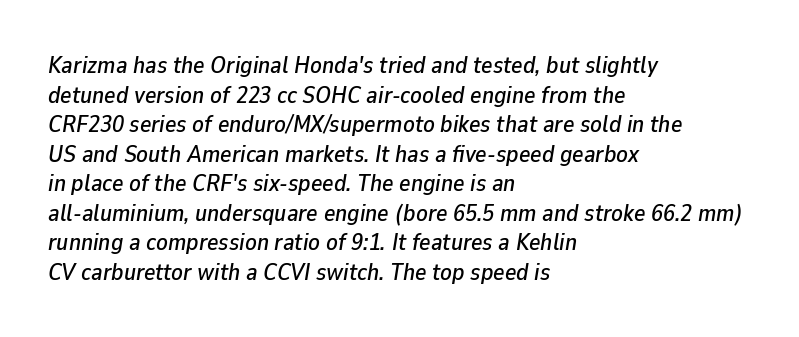
{"italic": "yes", "lean": "right", "slant_degrees": 9, "underline": "no", "align": "left", "line_spacing_ratio": 1.23, "letter_spacing": "normal", "letter_spacing_em": 0.0, "glyph_px": 24}
